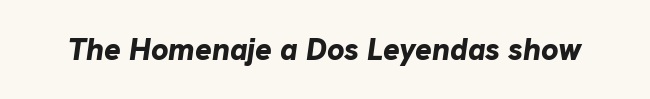
Q: Is the text bold? A: Yes.
Q: Is the text italic (slanted)? A: Yes, it leans right by about 8 degrees.
Q: Is the text underlined? A: No.
Q: Is the spacing between letters normal or unusually wide? A: Normal.
Q: Width (condensed, normal, or wide)? A: Normal.
Q: Stroke contrast? A: Low.
Q: x-height? A: Medium.
Q: Monospaced? A: No.
